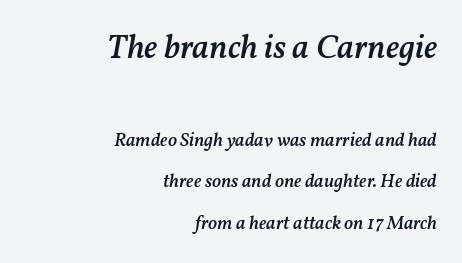
The image shows 34 px semibold type, italic (leaning right); set right-aligned, loose line spacing (2.19x), normal letter spacing, not underlined; the first (top) block is 1.79x larger; medium stroke contrast and a medium x-height.
